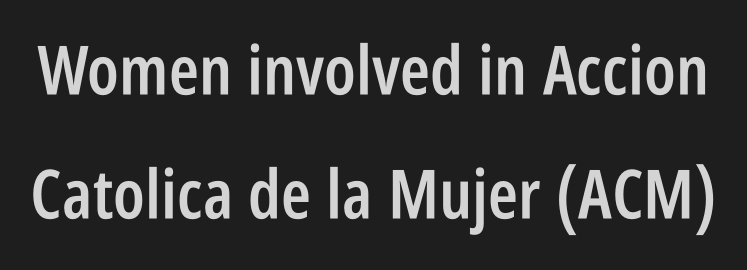
{"serif": "no", "italic": "no", "bold": "semi", "weight": "semibold", "width": "condensed", "stroke_contrast": "low", "x_height": "large", "monospaced": "no", "underline": "no", "line_spacing_ratio": 1.83, "letter_spacing": "normal", "letter_spacing_em": 0.0, "glyph_px": 68}
